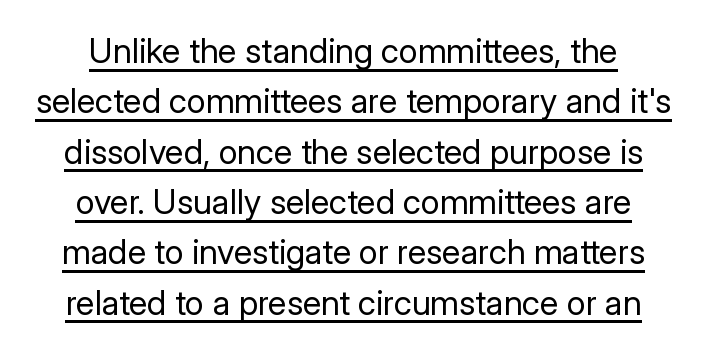
{"serif": "no", "italic": "no", "bold": "no", "weight": "regular", "width": "normal", "stroke_contrast": "low", "x_height": "medium", "monospaced": "no", "underline": "yes", "line_spacing": "normal", "line_spacing_ratio": 1.48, "letter_spacing": "normal", "letter_spacing_em": 0.0, "glyph_px": 34}
